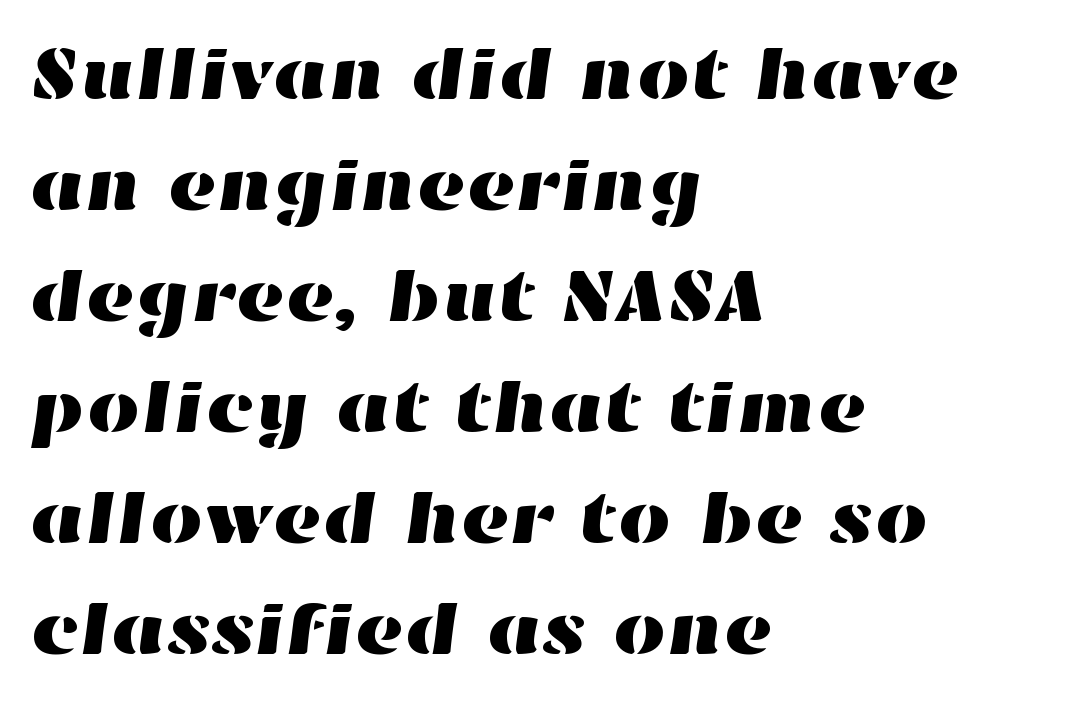
The image shows 75 px wide type; set left-aligned, normal line spacing (1.48x), normal letter spacing, not underlined; high stroke contrast and a medium x-height.
